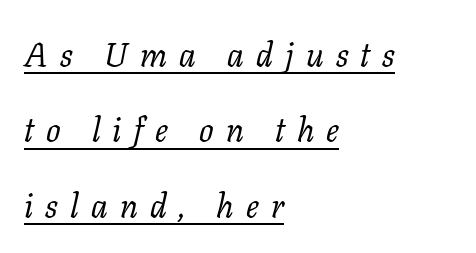
Caption: expanded tracking, letters set apart. Here the designer chose a conventional face with non-uniform glyph widths. A classic flush-left, rag-right setting is used for this passage. Are there feet on the stems? There are — it's a serif.
